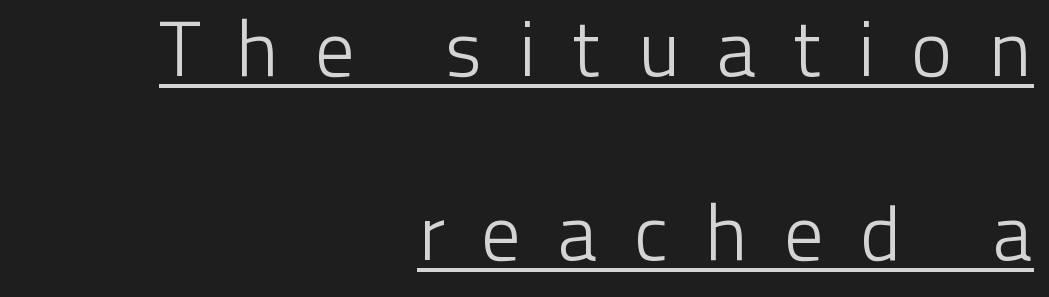
Think of a printed novel: that variable character pitch is what you see here. Horizontal alignment here is rightward, an uncommon choice for prose. What kind of face is this? One without serifs — a sans. The leading is generous, giving the passage an open texture. Ordinary non-slanted type is in use. Weight: not bold — regular or lighter.
